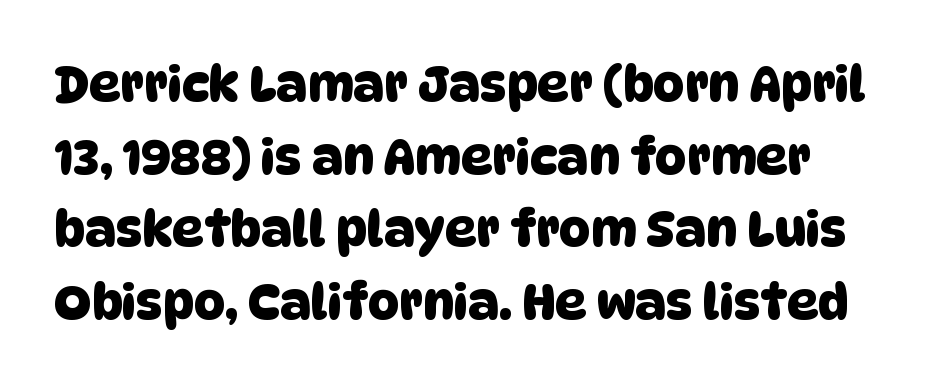
Spacing between characters is what you'd get straight out of the box. A typesetter would call this proportional, since set widths differ per character. Letters rest on an invisible, unmarked baseline. Type style note: lacks serifs. Reading down the column, the eye jumps a familiar distance to each next line.
